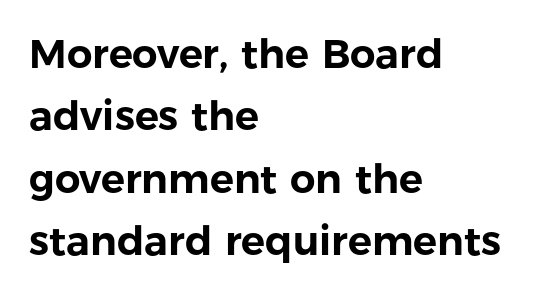
{"serif": "no", "italic": "no", "width": "normal", "stroke_contrast": "low", "x_height": "medium", "monospaced": "no", "underline": "no", "align": "left", "line_spacing": "normal", "line_spacing_ratio": 1.56, "letter_spacing": "normal", "letter_spacing_em": 0.0, "glyph_px": 40}
